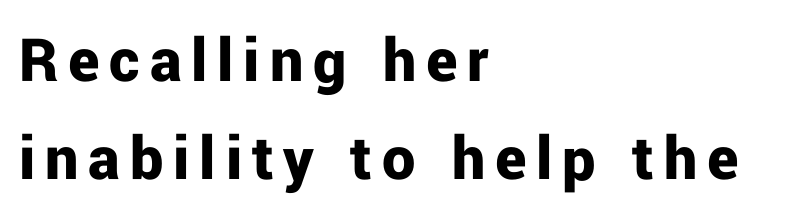
Q: Is the text bold? A: Yes.
Q: Is the text italic (slanted)? A: No, it is upright.
Q: Is the typeface a serif or a sans-serif typeface? A: Sans-serif.
Q: Is the text underlined? A: No.
Q: How is the paragraph aligned? A: Left-aligned.
Q: Is the spacing between lines tight, normal or loose? A: Normal.
Q: Width (condensed, normal, or wide)? A: Normal.
Q: Stroke contrast? A: Low.
Q: x-height? A: Medium.
Q: Monospaced? A: No.
